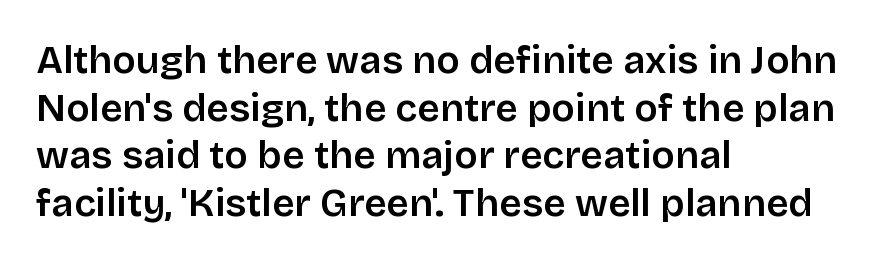
Q: Is the text bold? A: Semi-bold.
Q: Is the text italic (slanted)? A: No, it is upright.
Q: Is the typeface a serif or a sans-serif typeface? A: Sans-serif.
Q: Is the text underlined? A: No.
Q: How is the paragraph aligned? A: Left-aligned.
Q: Is the spacing between letters normal or unusually wide? A: Normal.
Q: Width (condensed, normal, or wide)? A: Normal.
Q: Stroke contrast? A: Low.
Q: x-height? A: Large.
Q: Monospaced? A: No.
